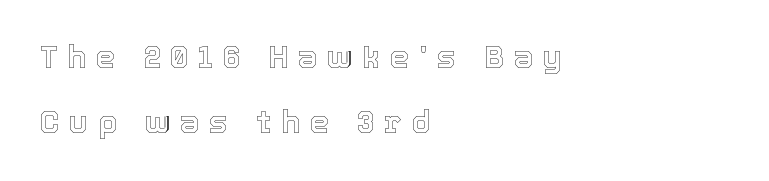
Q: Is the text italic (slanted)? A: No, it is upright.
Q: Is the text underlined? A: No.
Q: How is the paragraph aligned? A: Left-aligned.
Q: Is the spacing between letters normal or unusually wide? A: Unusually wide.
Q: Is the spacing between lines tight, normal or loose? A: Loose.
Q: Width (condensed, normal, or wide)? A: Normal.
Q: x-height? A: Medium.
Q: Monospaced? A: No.
